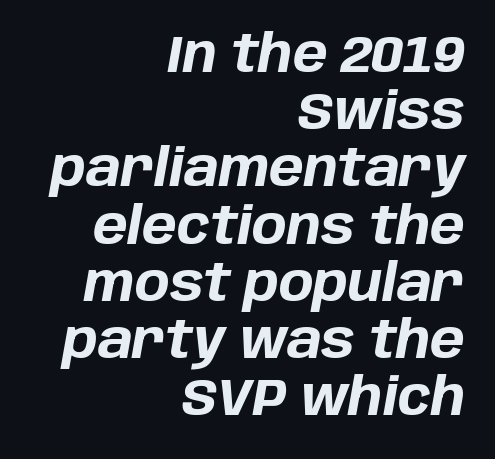
{"italic": "yes", "lean": "right", "slant_degrees": 10, "bold": "yes", "weight": "bold", "width": "normal", "stroke_contrast": "low", "x_height": "large", "monospaced": "no", "underline": "no", "align": "right", "line_spacing": "tight", "line_spacing_ratio": 1.1, "letter_spacing": "normal", "letter_spacing_em": 0.0, "glyph_px": 52}
